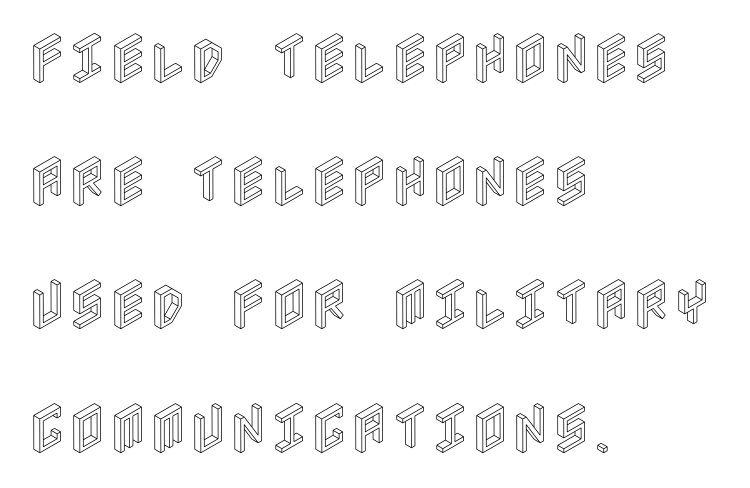
{"italic": "no", "width": "condensed", "x_height": "large", "underline": "no", "align": "left", "line_spacing": "loose", "line_spacing_ratio": 2.24, "letter_spacing": "normal", "letter_spacing_em": 0.0, "glyph_px": 55}
